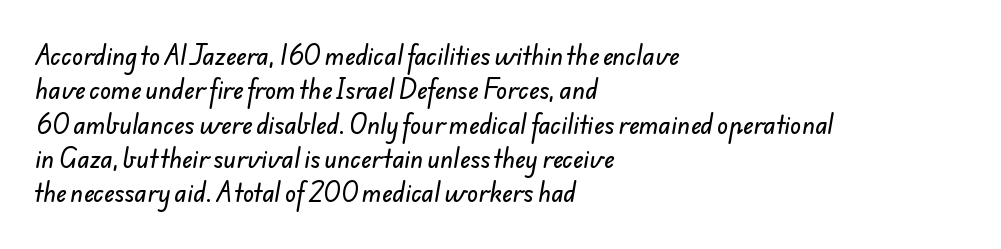
Q: Is the text underlined? A: No.
Q: How is the paragraph aligned? A: Left-aligned.
Q: Is the spacing between letters normal or unusually wide? A: Normal.
Q: Is the spacing between lines tight, normal or loose? A: Normal.
